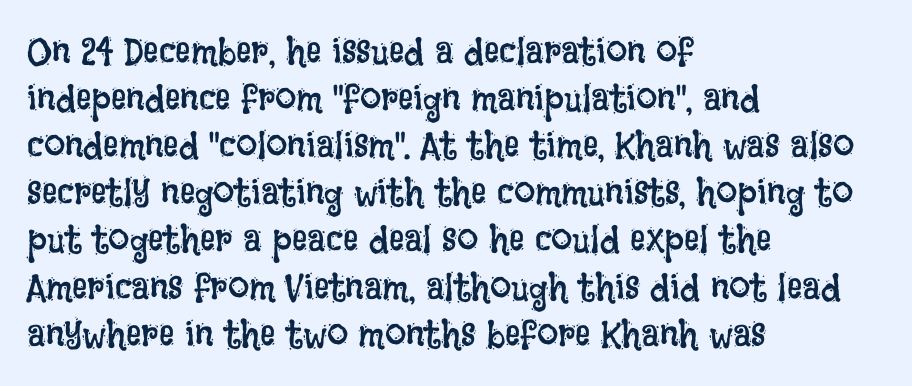
{"italic": "no", "bold": "no", "weight": "regular", "width": "condensed", "stroke_contrast": "low", "x_height": "large", "monospaced": "no", "underline": "no", "align": "left", "line_spacing_ratio": 1.24, "letter_spacing": "normal", "letter_spacing_em": 0.0, "glyph_px": 38}
